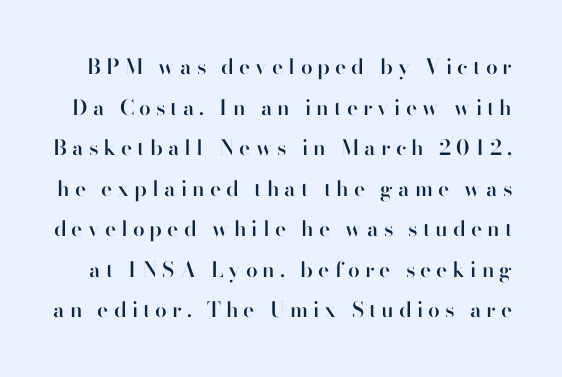
{"italic": "no", "bold": "semi", "underline": "no", "line_spacing": "loose", "line_spacing_ratio": 1.93, "letter_spacing": "wide", "letter_spacing_em": 0.24, "glyph_px": 21}
